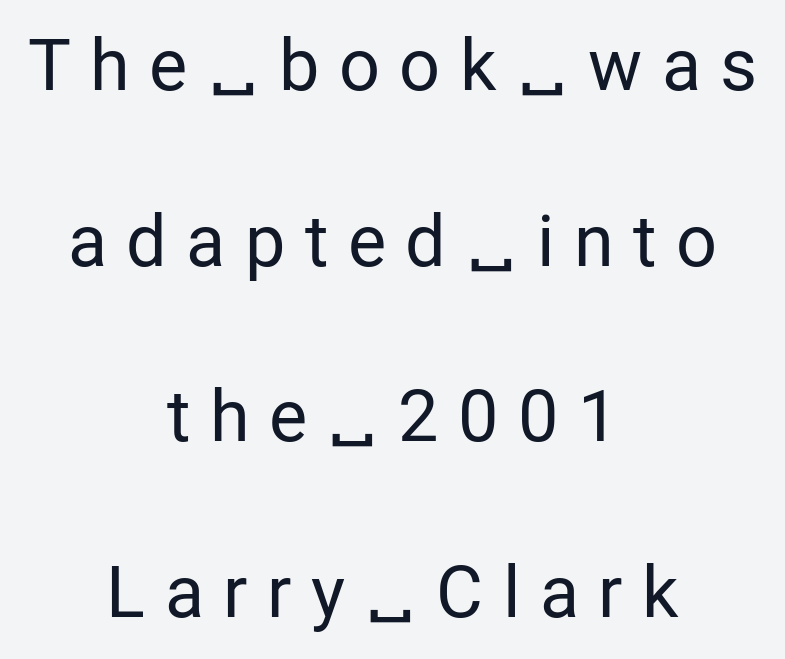
Q: Is the text bold? A: No.
Q: Is the text italic (slanted)? A: No, it is upright.
Q: Is the typeface a serif or a sans-serif typeface? A: Sans-serif.
Q: Is the text underlined? A: No.
Q: How is the paragraph aligned? A: Centered.
Q: Is the spacing between letters normal or unusually wide? A: Unusually wide.
Q: Is the spacing between lines tight, normal or loose? A: Loose.
Q: Width (condensed, normal, or wide)? A: Normal.
Q: Stroke contrast? A: Low.
Q: x-height? A: Medium.
Q: Monospaced? A: No.
